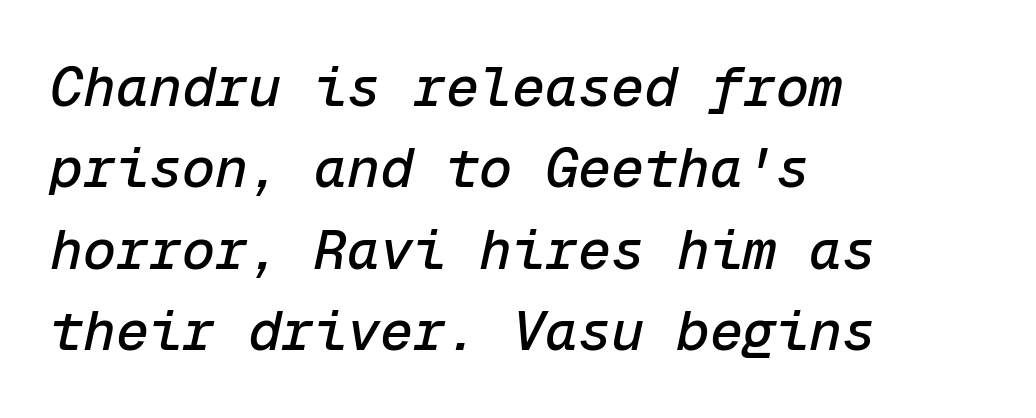
Type without underlining. Here the glyphs are tracked normally, forming tight word shapes. Which margin do the lines hug? The left one — the right edge is uneven. You can tell it's italic because the verticals aren't actually vertical.
